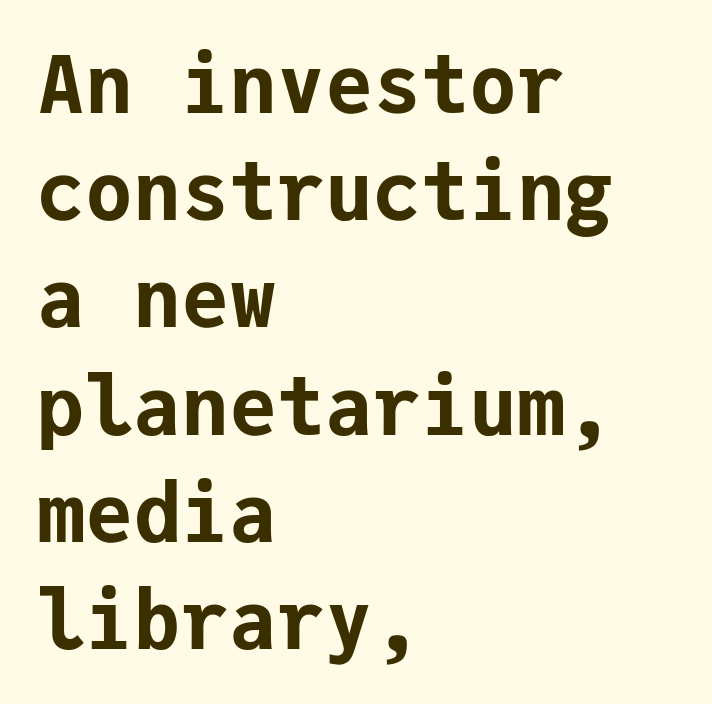
The image shows 80 px bold sans-serif type, upright, monospaced; set left-aligned, normal line spacing (1.34x), normal letter spacing, not underlined; low stroke contrast and a medium x-height.
